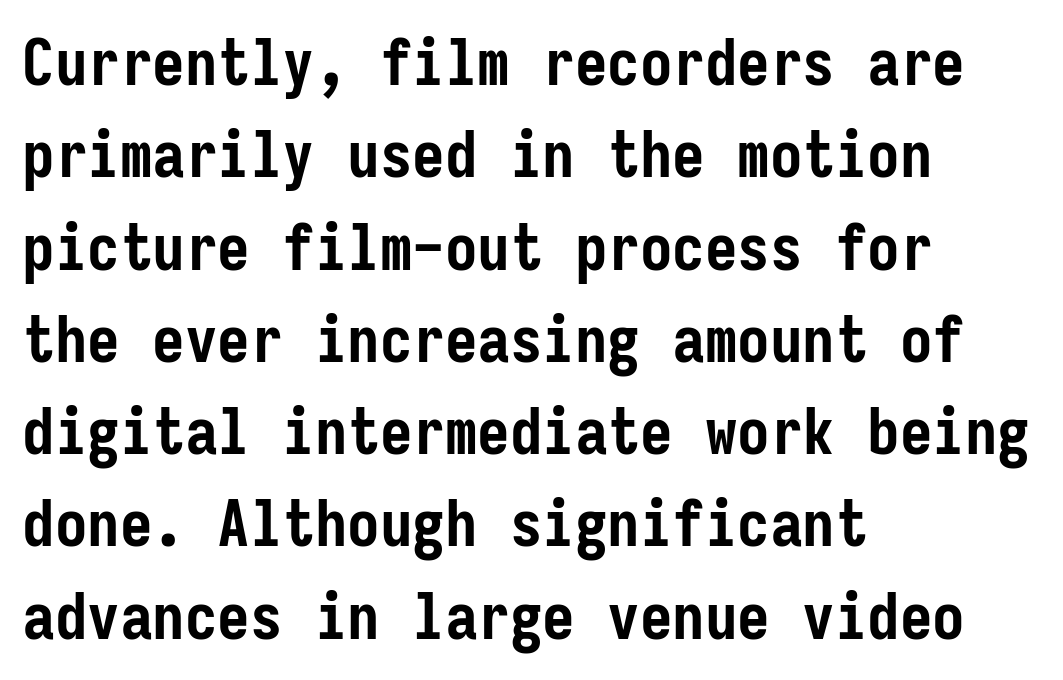
{"serif": "no", "italic": "no", "bold": "yes", "weight": "semibold", "width": "condensed", "stroke_contrast": "low", "x_height": "medium", "monospaced": "yes", "underline": "no", "align": "left", "line_spacing": "normal", "line_spacing_ratio": 1.42, "letter_spacing": "normal", "letter_spacing_em": 0.0, "glyph_px": 65}
